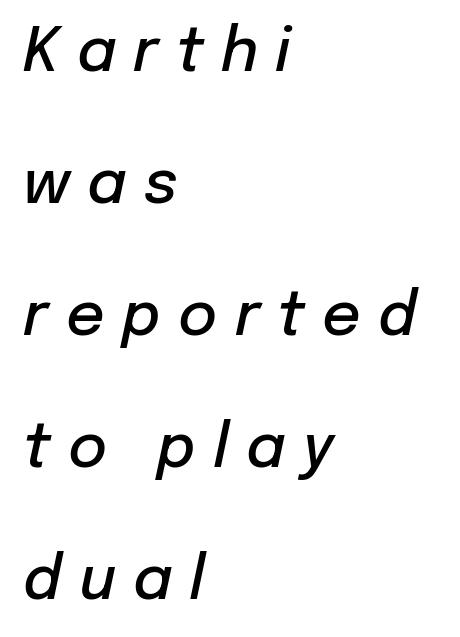
The image shows 60 px semibold type, italic (leaning right); set left-aligned, loose line spacing (2.2x), unusually wide letter spacing (+0.29 em), not underlined; low stroke contrast and a medium x-height.
